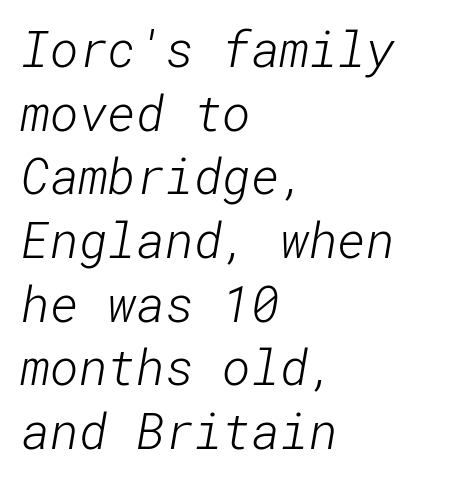
{"serif": "no", "bold": "no", "weight": "light", "width": "normal", "stroke_contrast": "low", "x_height": "medium", "underline": "no", "align": "left", "line_spacing": "normal", "line_spacing_ratio": 1.3, "letter_spacing": "normal", "letter_spacing_em": 0.0, "glyph_px": 49}
